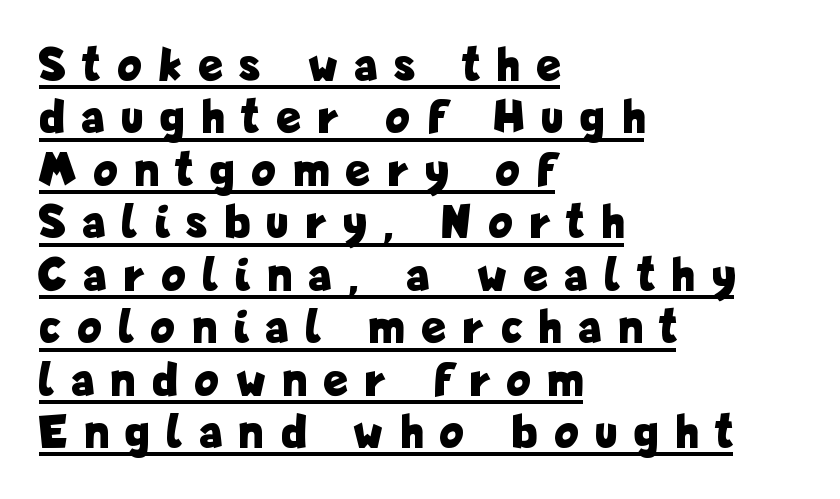
Q: Is the text bold? A: Yes.
Q: Is the text italic (slanted)? A: No, it is upright.
Q: Is the typeface a serif or a sans-serif typeface? A: Sans-serif.
Q: Is the text underlined? A: Yes.
Q: How is the paragraph aligned? A: Left-aligned.
Q: Is the spacing between letters normal or unusually wide? A: Unusually wide.
Q: Is the spacing between lines tight, normal or loose? A: Tight.
Q: Width (condensed, normal, or wide)? A: Condensed.
Q: Stroke contrast? A: Low.
Q: x-height? A: Medium.
Q: Monospaced? A: No.
